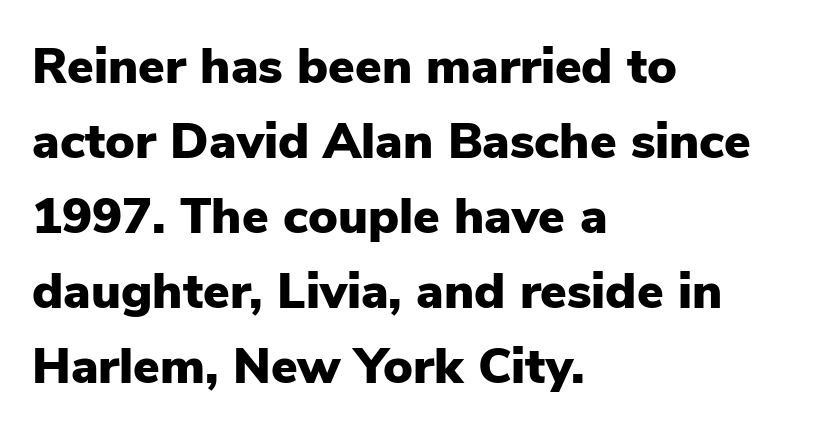
A full-strength bold gives these letters their thick strokes. Spacing between characters is what you'd get straight out of the box. A sans-serif font was chosen for this passage. The letters stand upright; this is a roman face. The passage shown is not underscored anywhere.
